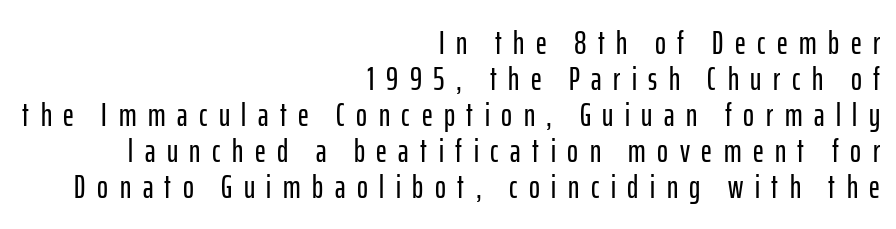
Q: Is the text italic (slanted)? A: No, it is upright.
Q: Is the typeface a serif or a sans-serif typeface? A: Sans-serif.
Q: Is the text underlined? A: No.
Q: How is the paragraph aligned? A: Right-aligned.
Q: Is the spacing between letters normal or unusually wide? A: Unusually wide.
Q: Is the spacing between lines tight, normal or loose? A: Tight.
Q: Width (condensed, normal, or wide)? A: Condensed.
Q: Stroke contrast? A: Low.
Q: x-height? A: Medium.
Q: Monospaced? A: No.
